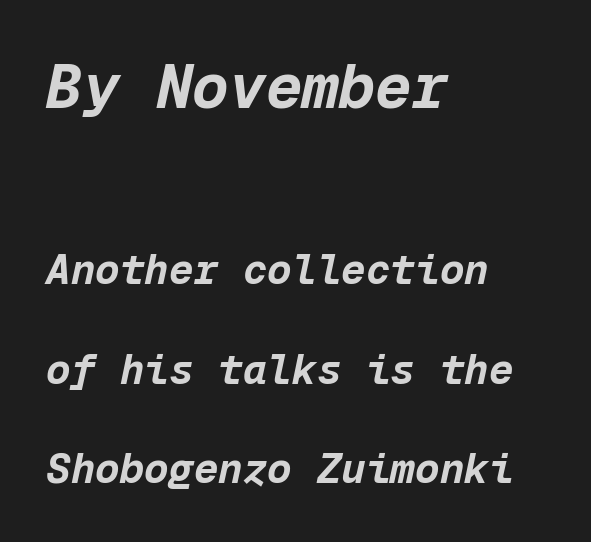
Q: Is the text bold? A: Yes.
Q: Is the text italic (slanted)? A: Yes, it leans right by about 12 degrees.
Q: Is the text underlined? A: No.
Q: How is the paragraph aligned? A: Left-aligned.
Q: Is the spacing between letters normal or unusually wide? A: Normal.
Q: Is the spacing between lines tight, normal or loose? A: Loose.
Q: Which block of text is set in a larger size, the first (top) or the second (bottom)? A: The first (top) one.
Q: Width (condensed, normal, or wide)? A: Normal.
Q: Stroke contrast? A: Low.
Q: x-height? A: Medium.
Q: Monospaced? A: Yes.
